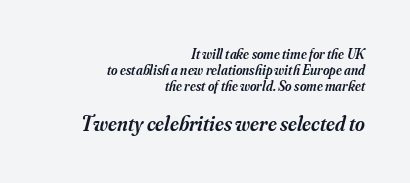
No word sits above an underline. This is moderately heavy type, rendered in semibold. Letter spacing: default. The lines are quadded right. The composition opens small and finishes big. The space between consecutive lines is stingy.
